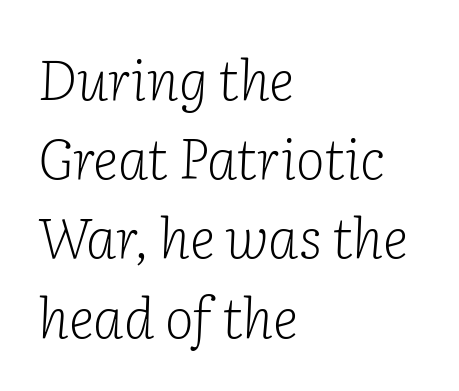
Q: Is the text bold? A: No.
Q: Is the text italic (slanted)? A: Yes, it leans right by about 2 degrees.
Q: Is the typeface a serif or a sans-serif typeface? A: Serif.
Q: Is the text underlined? A: No.
Q: How is the paragraph aligned? A: Left-aligned.
Q: Is the spacing between letters normal or unusually wide? A: Normal.
Q: Is the spacing between lines tight, normal or loose? A: Normal.
Q: Width (condensed, normal, or wide)? A: Normal.
Q: Stroke contrast? A: Low.
Q: x-height? A: Medium.
Q: Monospaced? A: No.
